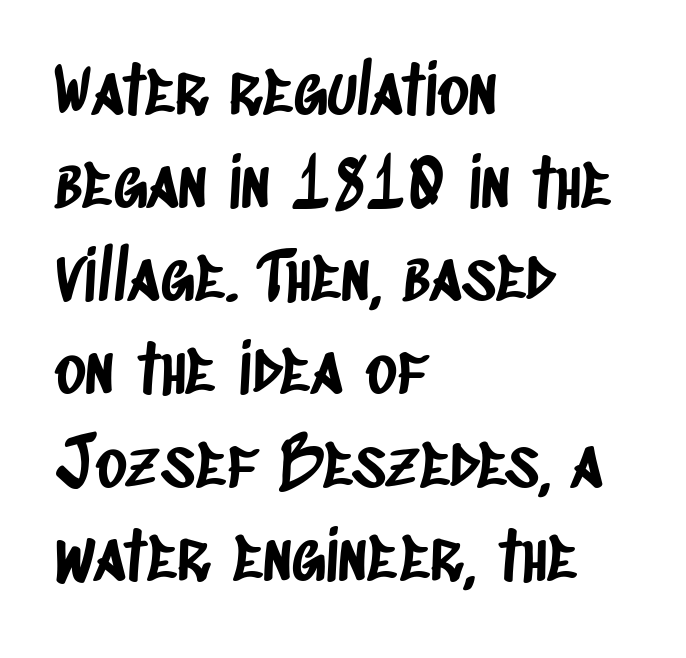
{"serif": "no", "width": "condensed", "stroke_contrast": "low", "x_height": "large", "monospaced": "no", "underline": "no", "align": "left", "line_spacing": "normal", "line_spacing_ratio": 1.39, "letter_spacing": "normal", "letter_spacing_em": 0.0, "glyph_px": 67}
